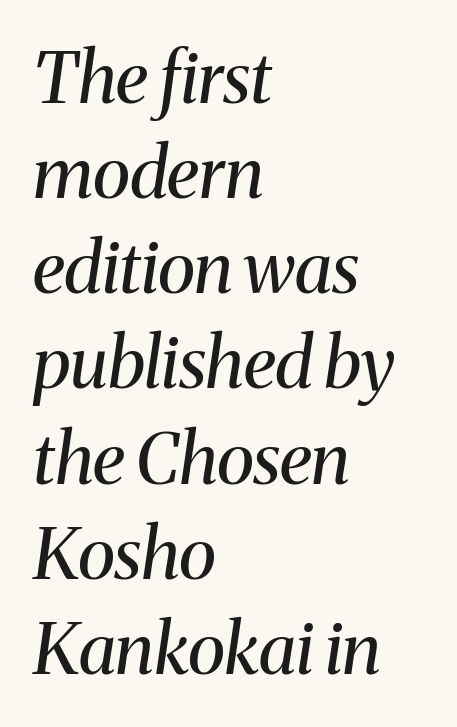
The image shows 71 px regular-weight serif type, italic (leaning right); set left-aligned, normal line spacing (1.34x), normal letter spacing, not underlined; medium stroke contrast and a medium x-height.
